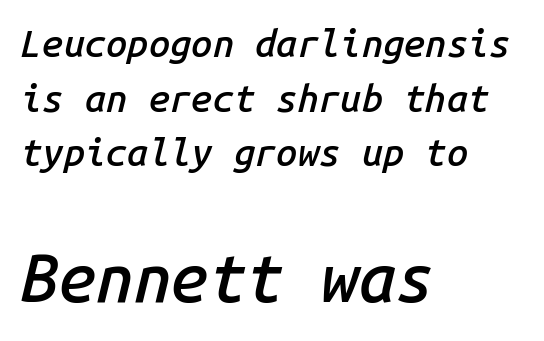
Q: Is the text bold? A: Semi-bold.
Q: Is the text italic (slanted)? A: Yes, it leans right by about 14 degrees.
Q: Is the text underlined? A: No.
Q: How is the paragraph aligned? A: Left-aligned.
Q: Is the spacing between letters normal or unusually wide? A: Normal.
Q: Is the spacing between lines tight, normal or loose? A: Normal.
Q: Which block of text is set in a larger size, the first (top) or the second (bottom)? A: The second (bottom) one.
Q: Width (condensed, normal, or wide)? A: Normal.
Q: Stroke contrast? A: Low.
Q: x-height? A: Medium.
Q: Monospaced? A: Yes.
